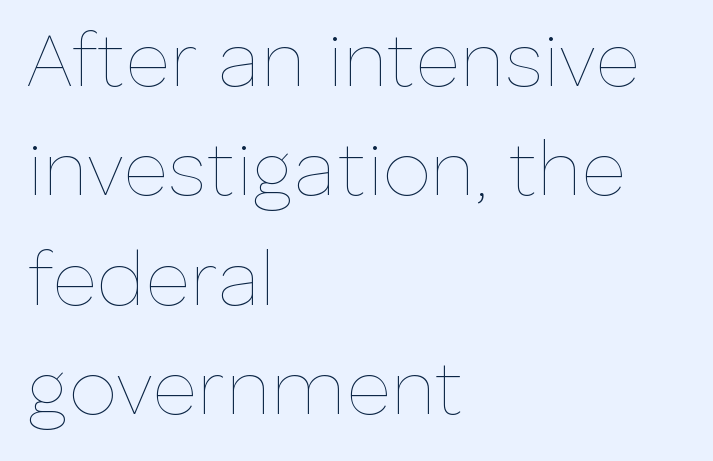
The image shows 77 px thin type, upright; set left-aligned, normal line spacing (1.42x), normal letter spacing, not underlined; low stroke contrast and a medium x-height.
